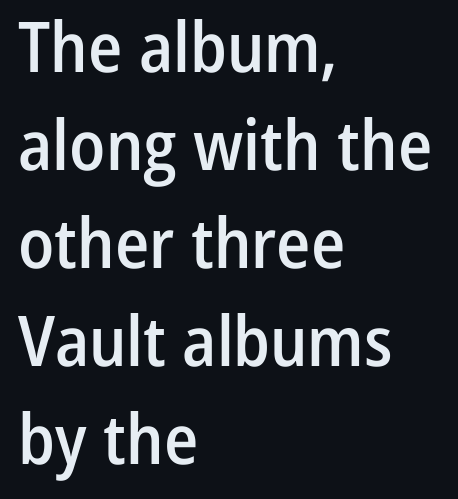
{"serif": "no", "italic": "no", "bold": "semi", "weight": "semibold", "width": "condensed", "stroke_contrast": "low", "x_height": "medium", "monospaced": "no", "underline": "no", "align": "left", "line_spacing": "normal", "line_spacing_ratio": 1.4, "letter_spacing": "normal", "letter_spacing_em": 0.0, "glyph_px": 70}
